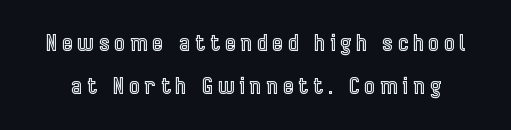
Has an underline been added? It has not. The space between consecutive lines is lavish. Inter-character spacing is expanded well beyond the font's built-in metrics. The axis of the letterforms is exactly vertical.
